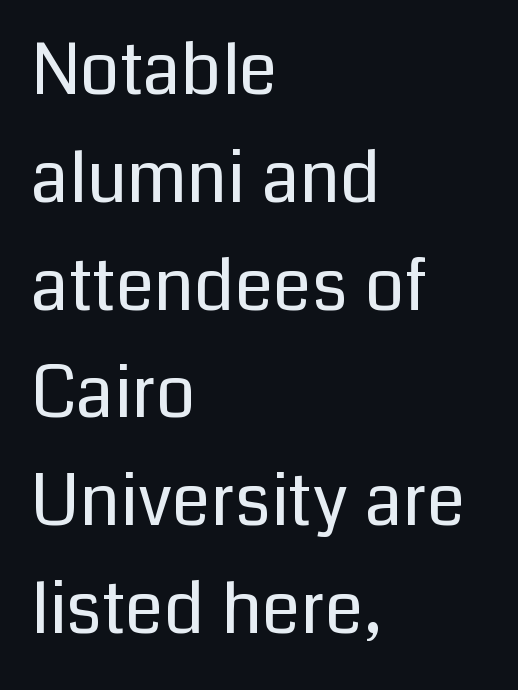
Q: Is the text bold? A: No.
Q: Is the text italic (slanted)? A: No, it is upright.
Q: Is the typeface a serif or a sans-serif typeface? A: Sans-serif.
Q: Is the text underlined? A: No.
Q: How is the paragraph aligned? A: Left-aligned.
Q: Is the spacing between letters normal or unusually wide? A: Normal.
Q: Is the spacing between lines tight, normal or loose? A: Normal.
Q: Width (condensed, normal, or wide)? A: Normal.
Q: Stroke contrast? A: Low.
Q: x-height? A: Medium.
Q: Monospaced? A: No.
